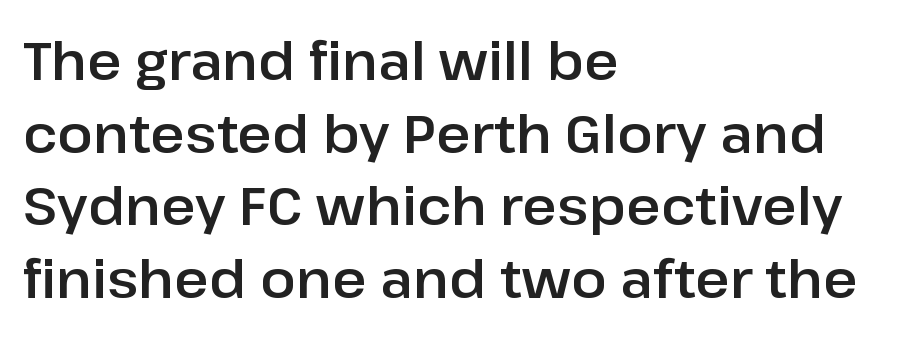
A typesetter would call this proportional, since set widths differ per character. Anything drawn beneath the words? Only blank space. Classification — sans serif. Caption: standard tracking, unaltered. Vertical spacing — default. Short and long lines alike share a common starting point at left.
